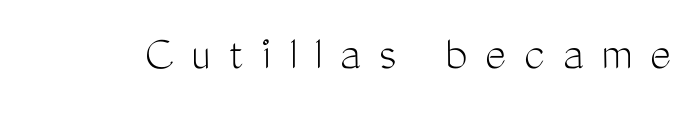
{"serif": "no", "italic": "no", "bold": "no", "weight": "light", "width": "condensed", "stroke_contrast": "medium", "x_height": "medium", "monospaced": "no", "underline": "no", "letter_spacing": "wide", "letter_spacing_em": 0.36, "glyph_px": 50}
